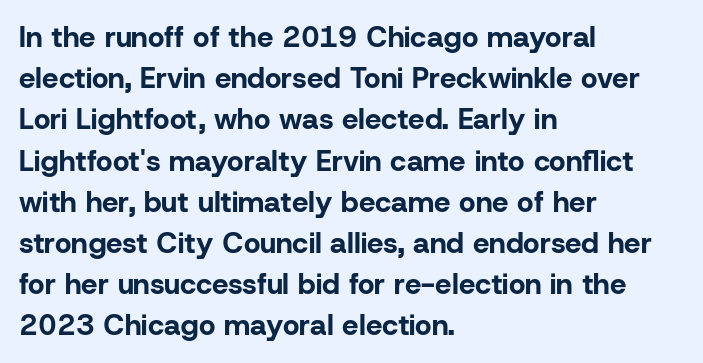
Reading down the block, your eye returns to a fixed left position each line. Evenly set lines give the paragraph a standard silhouette. The typography opts for an upright posture over an oblique one. Nothing unusual about the tracking: characters are spaced as the font intends. Rule under the text: the space is simply empty.
